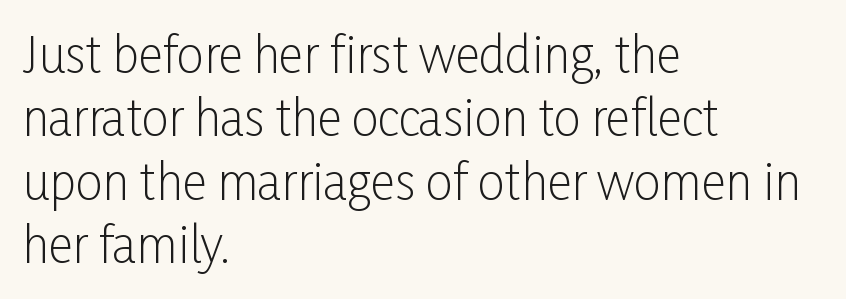
{"serif": "no", "italic": "no", "bold": "no", "weight": "light", "width": "condensed", "stroke_contrast": "low", "x_height": "medium", "monospaced": "no", "underline": "no", "align": "left", "line_spacing": "normal", "line_spacing_ratio": 1.32, "letter_spacing": "normal", "letter_spacing_em": 0.0, "glyph_px": 48}
